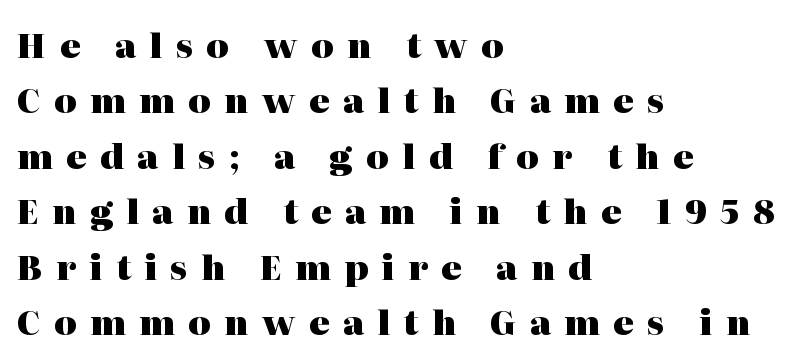
{"serif": "yes", "italic": "no", "bold": "yes", "weight": "heavy", "width": "normal", "stroke_contrast": "high", "x_height": "medium", "monospaced": "no", "underline": "no", "align": "left", "line_spacing": "normal", "line_spacing_ratio": 1.63, "letter_spacing": "wide", "letter_spacing_em": 0.4, "glyph_px": 34}
